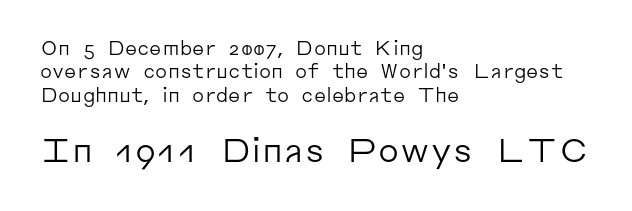
{"serif": "no", "italic": "no", "bold": "no", "weight": "regular", "width": "normal", "stroke_contrast": "low", "x_height": "medium", "monospaced": "no", "underline": "no", "align": "left", "line_spacing_ratio": 1.23, "letter_spacing": "normal", "letter_spacing_em": 0.0, "larger_block": "second", "size_ratio": 1.74, "glyph_px": 33}
